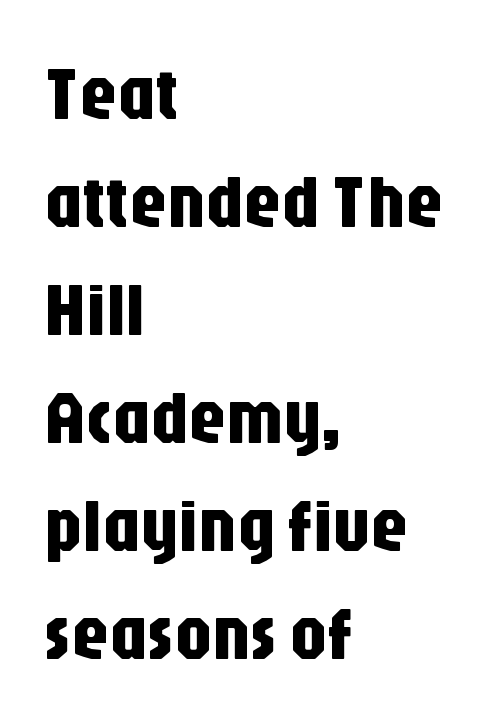
What stands out about the letter spacing? Nothing — it is the standard amount. Each letter keeps its own natural width here, so spacing adapts to shape. Baseline-to-baseline distance is the conventional proportion of letter height. Layout note: lines flush left.
